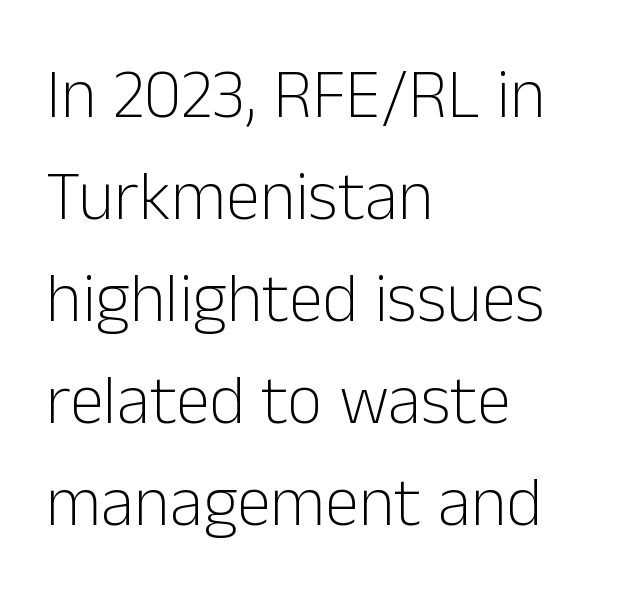
In terms of letterspacing, this is plain default setting. Whoever set this chose a conventional vertical rhythm. The lettering holds an erect, upright posture throughout. Note: no serifs on the glyphs. The letters advance in unequal steps, a hallmark of proportional type. Words float on clear page, feet unadorned.
